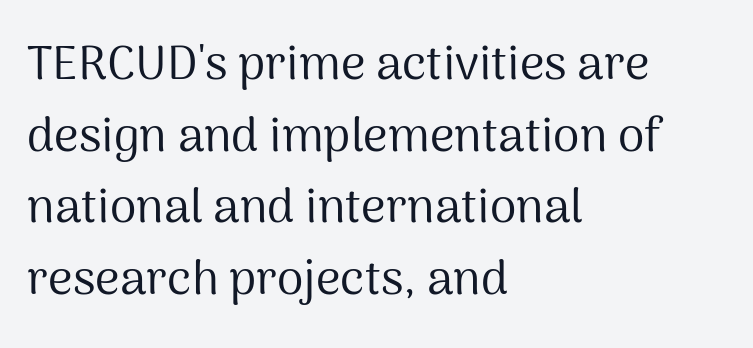
Inter-character spacing is left at the font's built-in metrics. A classic flush-left, rag-right setting is used for this passage. The designer went with a sans here, leaving each stem footless. Students, observe: this is what conventionally led text looks like. These lines are rendered in a variable-pitch font. Has an underline been added? It has not.
